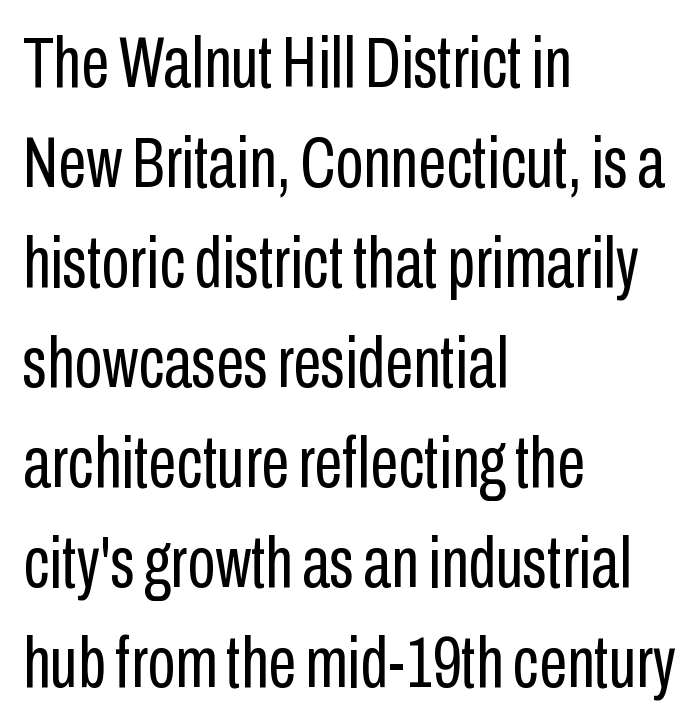
{"serif": "no", "italic": "no", "bold": "no", "weight": "regular", "width": "condensed", "stroke_contrast": "low", "x_height": "medium", "monospaced": "no", "underline": "no", "align": "left", "line_spacing": "normal", "line_spacing_ratio": 1.39, "letter_spacing": "normal", "letter_spacing_em": 0.0, "glyph_px": 72}
